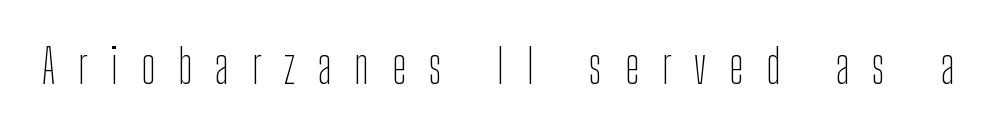
The image shows 47 px thin, condensed sans-serif type, upright; set unusually wide letter spacing (+0.49 em), not underlined; low stroke contrast and a medium x-height.
